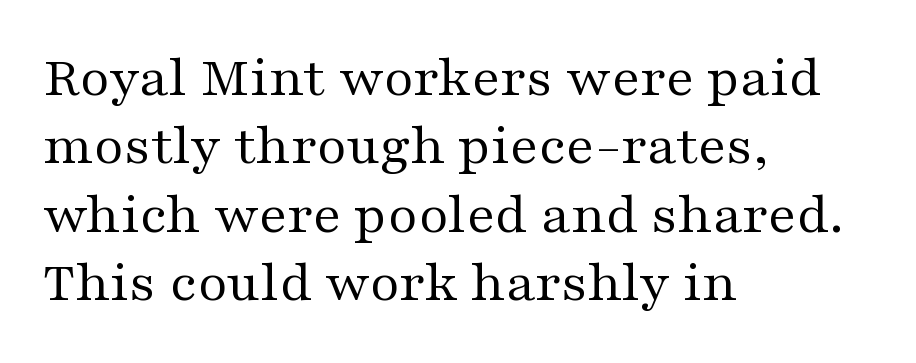
The image shows 58 px regular-weight, wide serif type, upright; set left-aligned, line spacing 1.18x, normal letter spacing, not underlined; medium stroke contrast and a medium x-height.
